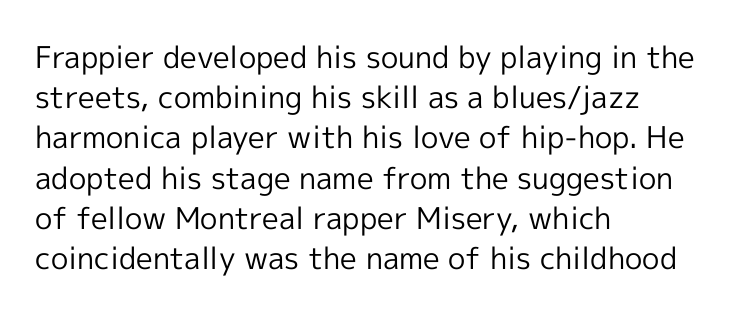
The image shows 30 px regular-weight sans-serif type, upright; set left-aligned, normal line spacing (1.34x), normal letter spacing, not underlined; a medium x-height.
